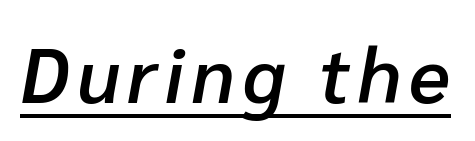
Q: Is the text bold? A: Semi-bold.
Q: Is the text italic (slanted)? A: Yes, it leans right by about 10 degrees.
Q: Is the text underlined? A: Yes.
Q: Width (condensed, normal, or wide)? A: Normal.
Q: Stroke contrast? A: Low.
Q: x-height? A: Medium.
Q: Monospaced? A: No.
